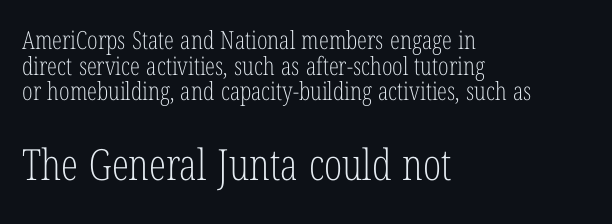
{"serif": "yes", "italic": "no", "bold": "no", "weight": "light", "width": "condensed", "stroke_contrast": "low", "x_height": "medium", "monospaced": "no", "underline": "no", "align": "left", "line_spacing": "tight", "line_spacing_ratio": 1.03, "letter_spacing": "normal", "letter_spacing_em": 0.0, "larger_block": "second", "size_ratio": 1.72, "glyph_px": 43}
